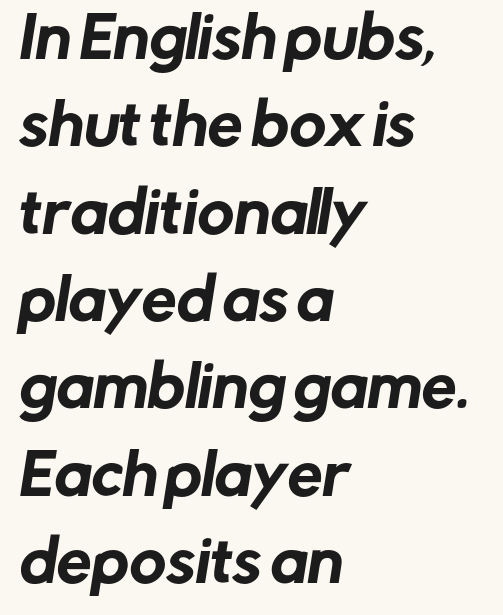
The image shows 56 px sans-serif type; set left-aligned, normal line spacing (1.56x), normal letter spacing, not underlined; low stroke contrast and a medium x-height.
